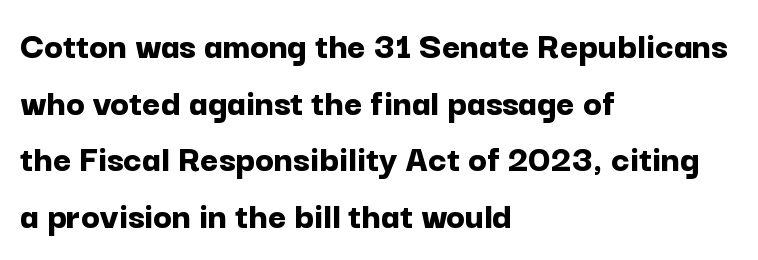
Decoration check: the copy has no underline. Compared with a centered layout, this one pins lines to the left instead. Is there any slant? The stems are plumb. Standard letterfit; no display-style spreading of the glyphs. The lines sit at an ordinary, default distance from one another.
